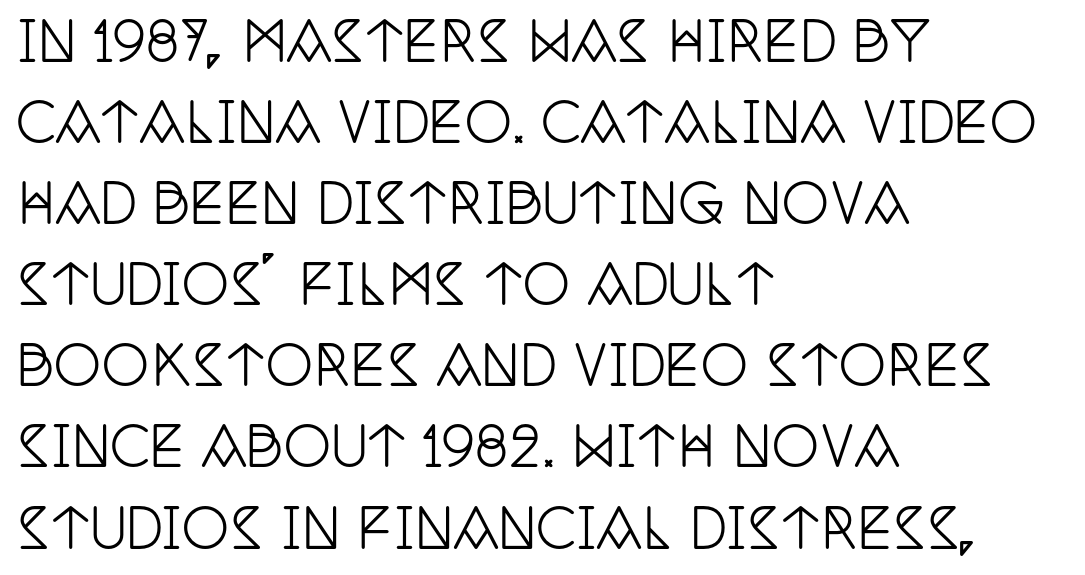
The image shows 53 px condensed serif type, upright; set left-aligned, normal line spacing (1.53x), normal letter spacing, not underlined; low stroke contrast and a large x-height.
